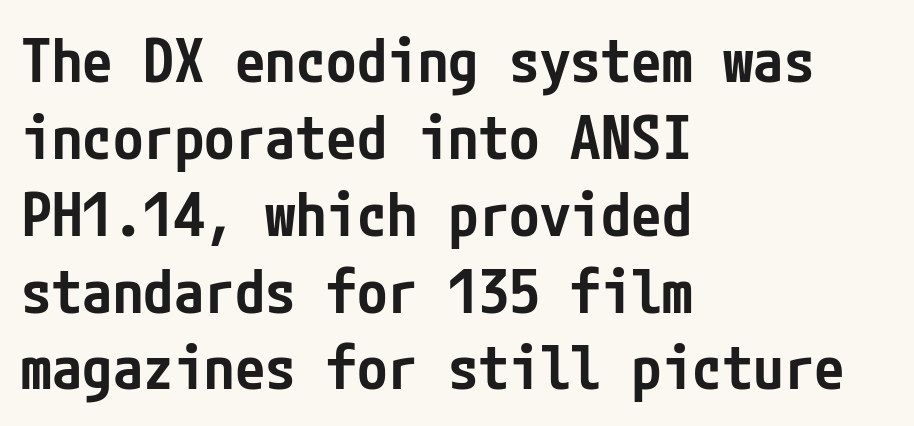
Nothing sits at the stroke ends, so this counts as sans-serif. Rendered with straight, roman letterforms. Words float on clear page, feet unadorned. Strokes here are thickened, but only to semibold level. The setting favours the left margin, as ordinary paragraphs usually do. The leading is moderate, giving the passage an even texture.
